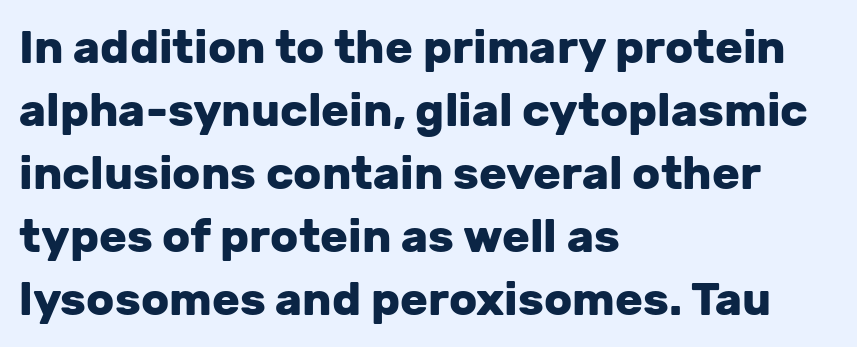
{"serif": "no", "italic": "no", "bold": "yes", "weight": "heavy", "width": "normal", "stroke_contrast": "low", "x_height": "medium", "monospaced": "no", "underline": "no", "align": "left", "line_spacing": "normal", "line_spacing_ratio": 1.37, "letter_spacing": "normal", "letter_spacing_em": 0.0, "glyph_px": 46}
